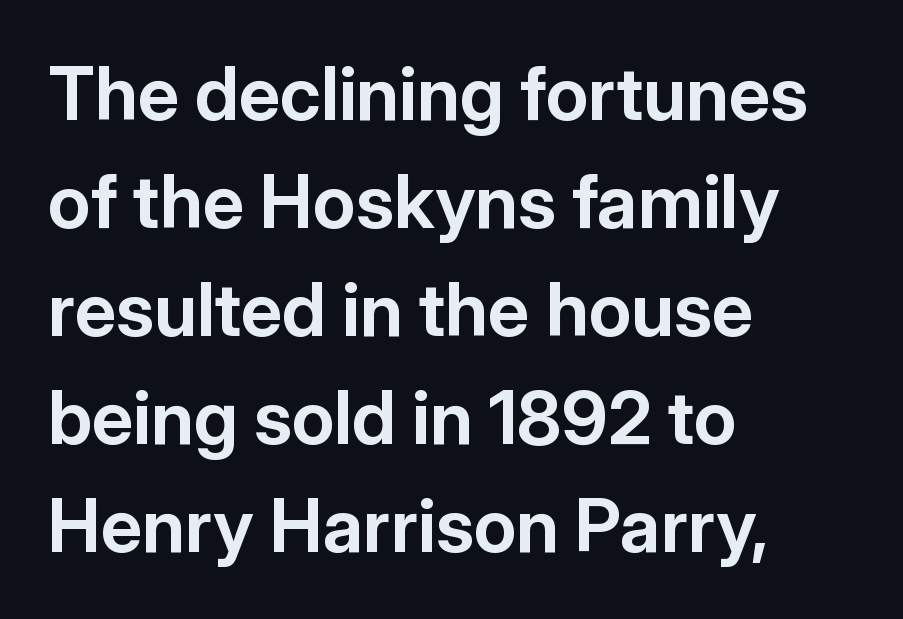
Q: Is the text bold? A: Yes.
Q: Is the text italic (slanted)? A: No, it is upright.
Q: Is the typeface a serif or a sans-serif typeface? A: Sans-serif.
Q: Is the text underlined? A: No.
Q: How is the paragraph aligned? A: Left-aligned.
Q: Is the spacing between letters normal or unusually wide? A: Normal.
Q: Is the spacing between lines tight, normal or loose? A: Normal.
Q: Width (condensed, normal, or wide)? A: Normal.
Q: Stroke contrast? A: Low.
Q: x-height? A: Medium.
Q: Monospaced? A: No.
